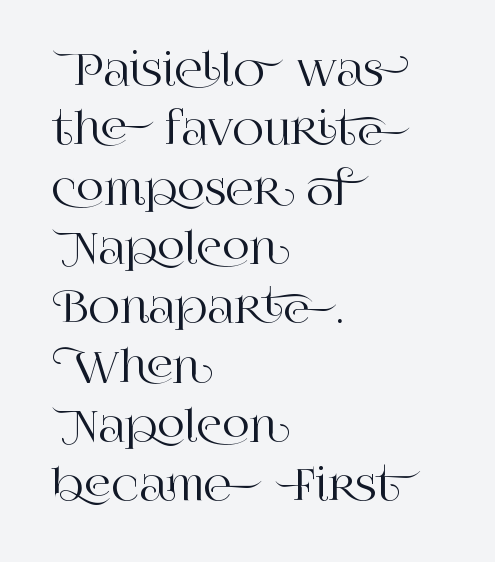
Serifs: yes, visible at the terminals of the letterforms. Casual observation: everything's shoved over to the left. The letters stand upright; this is a roman face. Rows of type keep a routine distance in the vertical direction. Plain, unruled lines of type.
